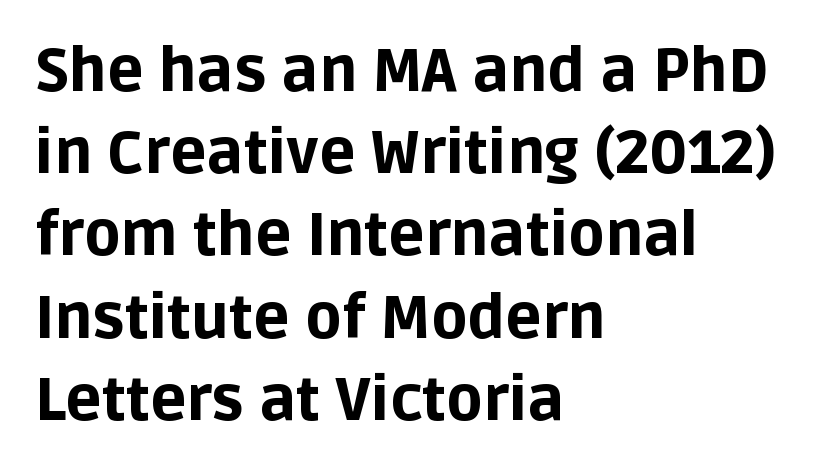
The image shows 60 px bold sans-serif type, upright; set left-aligned, normal line spacing (1.37x), normal letter spacing, not underlined; low stroke contrast and a large x-height.
